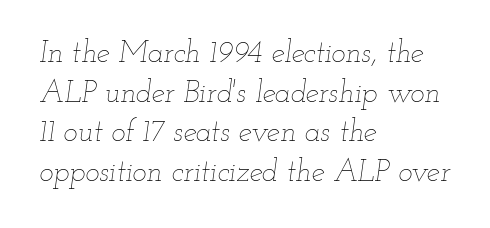
The image shows 30 px thin, wide type, italic (leaning right); set left-aligned, normal line spacing (1.32x), normal letter spacing, not underlined; low stroke contrast and a small x-height.
